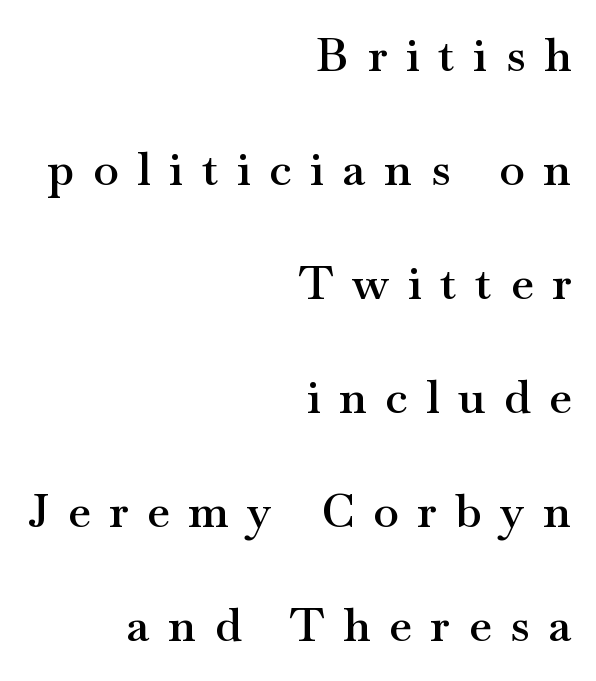
{"serif": "yes", "italic": "no", "bold": "semi", "weight": "semibold", "width": "wide", "stroke_contrast": "medium", "x_height": "small", "monospaced": "no", "underline": "no", "align": "right", "line_spacing": "loose", "line_spacing_ratio": 2.48, "letter_spacing": "wide", "letter_spacing_em": 0.41, "glyph_px": 46}
